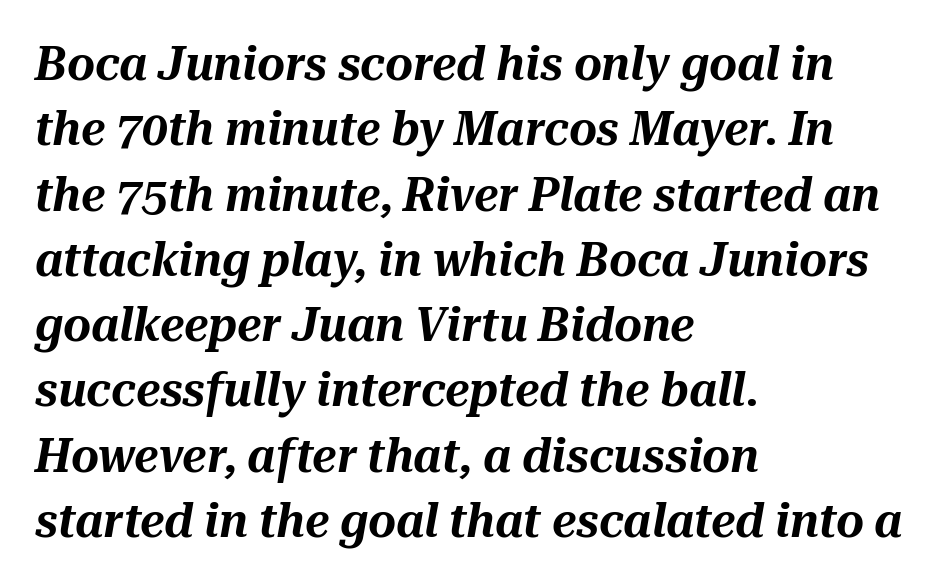
The image shows 48 px text type, italic (leaning right); set left-aligned, normal line spacing (1.36x), normal letter spacing, not underlined; medium stroke contrast and a medium x-height.
